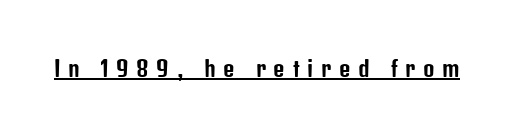
{"italic": "no", "underline": "yes", "letter_spacing": "wide", "letter_spacing_em": 0.35, "glyph_px": 22}
